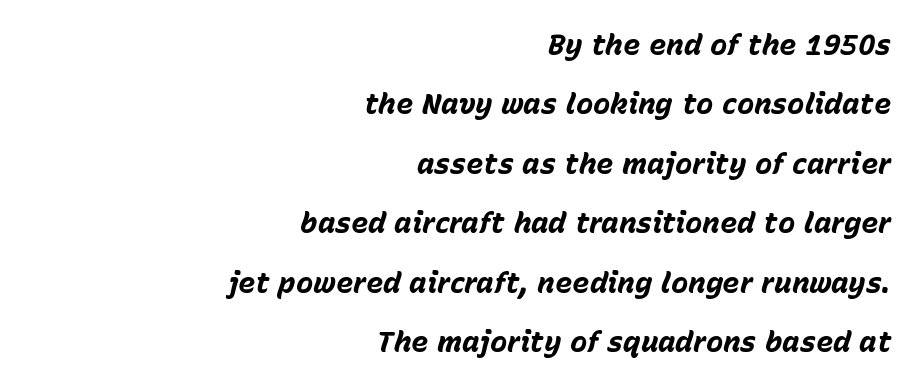
Q: Is the text bold? A: Yes.
Q: Is the text italic (slanted)? A: Yes, it leans right by about 15 degrees.
Q: Is the text underlined? A: No.
Q: How is the paragraph aligned? A: Right-aligned.
Q: Is the spacing between letters normal or unusually wide? A: Normal.
Q: Is the spacing between lines tight, normal or loose? A: Loose.
Q: Width (condensed, normal, or wide)? A: Normal.
Q: Stroke contrast? A: Low.
Q: x-height? A: Medium.
Q: Monospaced? A: No.
